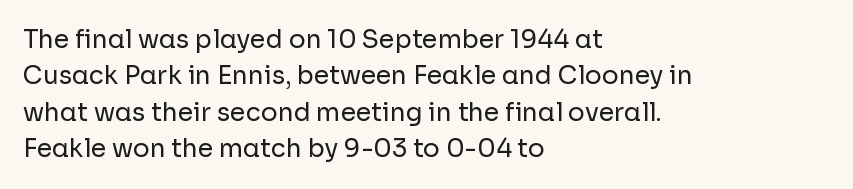
{"italic": "no", "bold": "no", "underline": "no", "align": "left", "line_spacing": "normal", "line_spacing_ratio": 1.46, "letter_spacing": "normal", "letter_spacing_em": 0.0, "glyph_px": 25}
